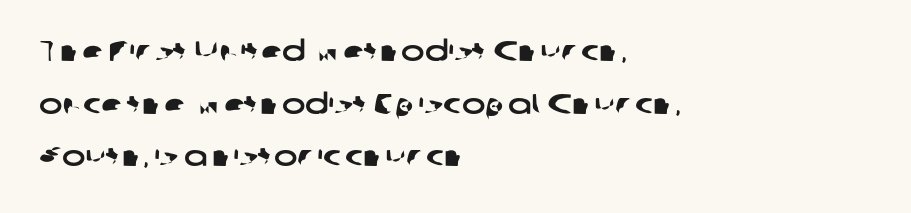
Type without underlining. The passage shown is typed in a proportional face where columns would drift. A sans-serif font was chosen for this passage. A typesetter would call this zero additional tracking.
